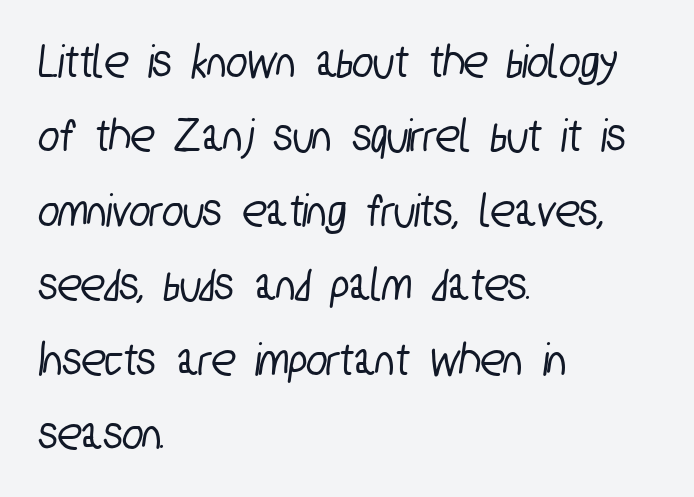
Q: Is the typeface a serif or a sans-serif typeface? A: Sans-serif.
Q: Is the text underlined? A: No.
Q: How is the paragraph aligned? A: Left-aligned.
Q: Is the spacing between letters normal or unusually wide? A: Normal.
Q: Is the spacing between lines tight, normal or loose? A: Normal.
Q: Width (condensed, normal, or wide)? A: Condensed.
Q: Stroke contrast? A: Low.
Q: x-height? A: Medium.
Q: Monospaced? A: No.
